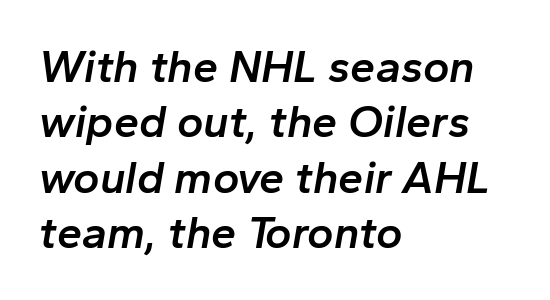
{"italic": "yes", "lean": "right", "slant_degrees": 10, "bold": "semi", "weight": "semibold", "width": "normal", "stroke_contrast": "low", "x_height": "medium", "monospaced": "no", "underline": "no", "align": "left", "line_spacing_ratio": 1.23, "letter_spacing": "normal", "letter_spacing_em": 0.0, "glyph_px": 45}
